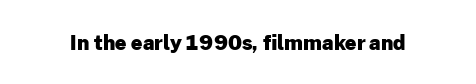
{"italic": "no", "bold": "yes", "underline": "no", "letter_spacing": "normal", "letter_spacing_em": 0.0, "glyph_px": 20}
